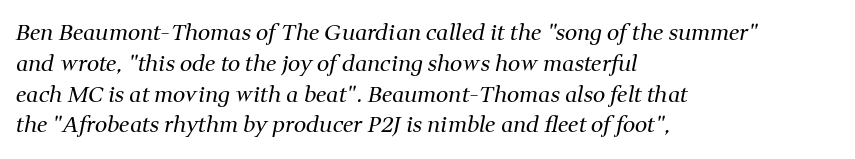
Compared with a centered layout, this one pins lines to the left instead. Stem width sits at or under what a default text font uses. Observe the ordinary spacing: letters are neighbours, not strangers. Horizontal bands of white between lines are of average thickness.
